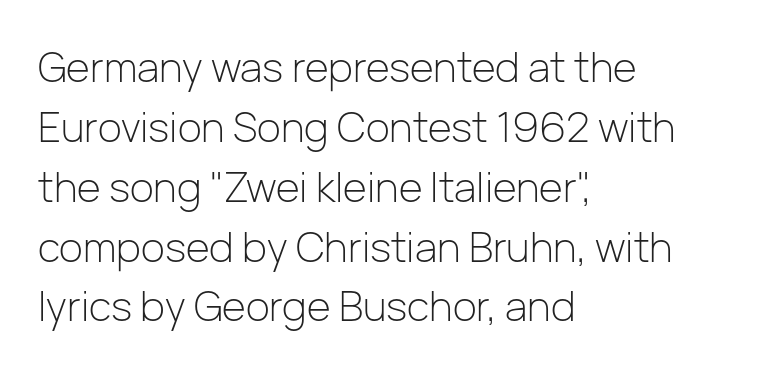
Is the type heavy? It reads as light-to-regular instead. This sample has the flowing, uneven cadence of proportional lettering. The leading is moderate, giving the passage an even texture. The ragged edge is on the right, which tells us the setting is flush left.
